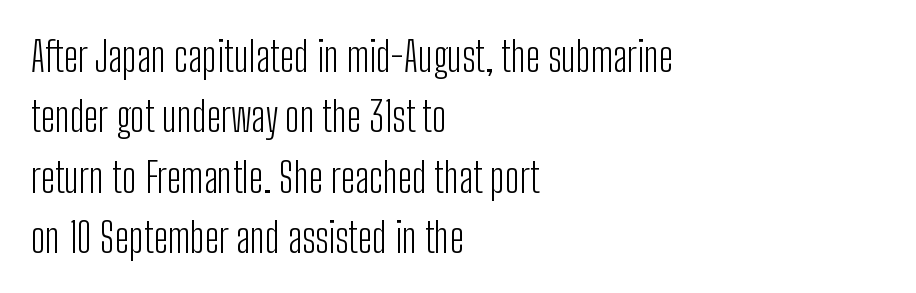
The typeface chosen for these lines omits serifs. Leftover space on each line is placed entirely after the last word. Is there any slant? The stems are plumb. The foot of each line stays bare and open. Weight: in the light-to-regular range. Horizontal bands of white between lines are of average thickness.
